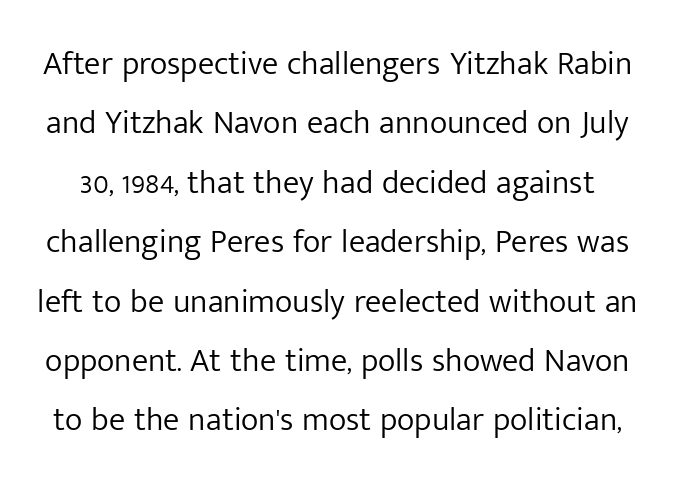
Q: Is the text bold? A: No.
Q: Is the text italic (slanted)? A: No, it is upright.
Q: Is the typeface a serif or a sans-serif typeface? A: Sans-serif.
Q: Is the text underlined? A: No.
Q: Is the spacing between letters normal or unusually wide? A: Normal.
Q: Width (condensed, normal, or wide)? A: Normal.
Q: Stroke contrast? A: Low.
Q: x-height? A: Medium.
Q: Monospaced? A: No.
